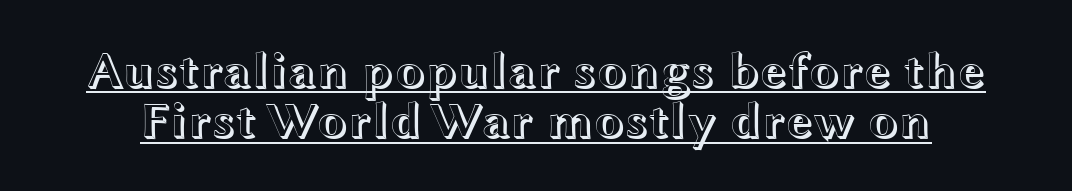
{"italic": "no", "width": "wide", "x_height": "medium", "monospaced": "no", "underline": "yes", "line_spacing": "tight", "line_spacing_ratio": 1.01, "letter_spacing": "normal", "letter_spacing_em": 0.0, "glyph_px": 50}
